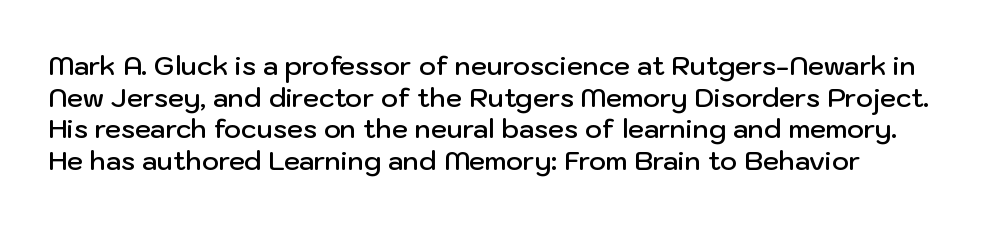
Q: Is the text bold? A: Semi-bold.
Q: Is the text italic (slanted)? A: No, it is upright.
Q: Is the text underlined? A: No.
Q: Is the spacing between letters normal or unusually wide? A: Normal.
